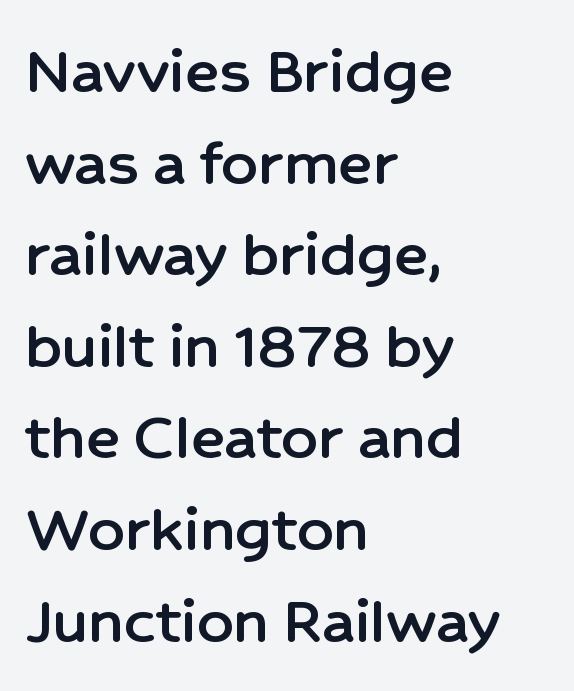
Italic: no, the glyphs are upright roman. Spacing between characters is what you'd get straight out of the box. Each letter's strokes conclude bluntly, with no projecting serifs. How would I describe the line gaps? Plain and ordinary.
